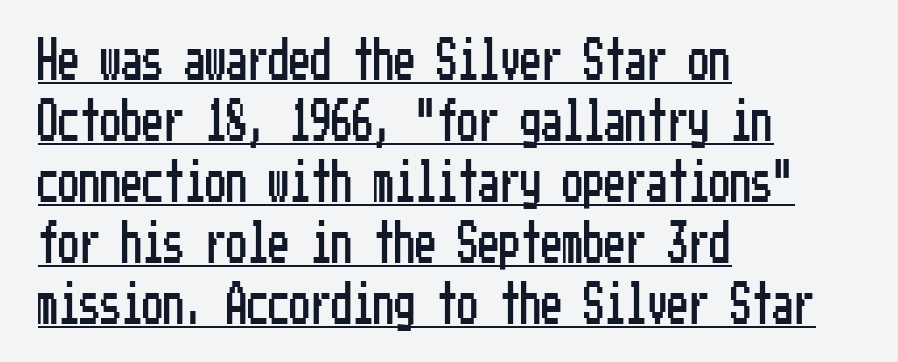
One glance says typical: line gaps are just what's usual. Underline: present. Type style note: lacks serifs. The line texture is even and compact thanks to regular tracking.
